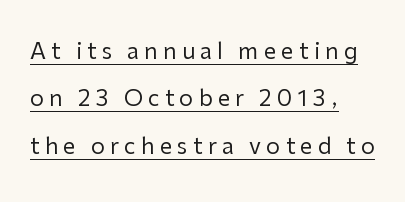
{"italic": "no", "bold": "no", "underline": "yes", "align": "left", "line_spacing": "loose", "line_spacing_ratio": 2.15, "letter_spacing": "wide", "letter_spacing_em": 0.24, "glyph_px": 22}
